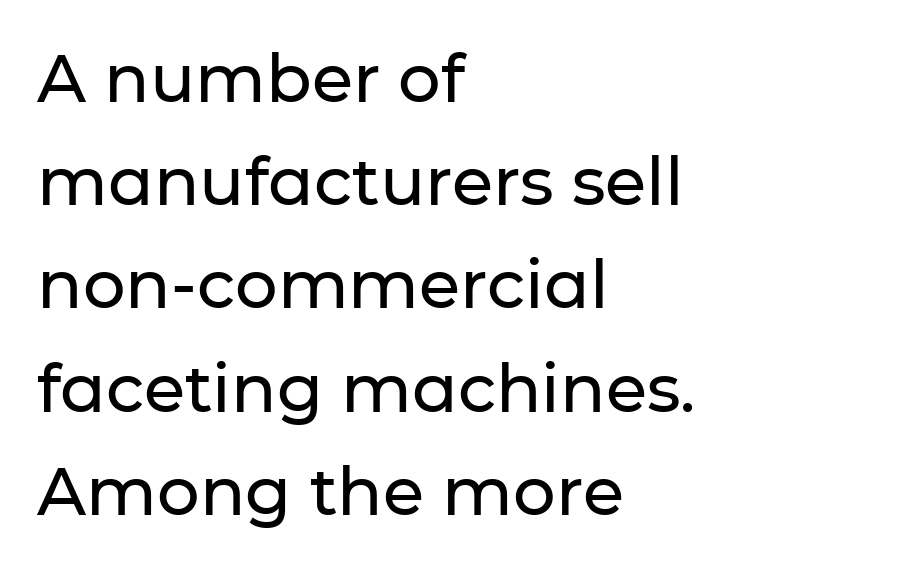
Whoever set this chose a conventional vertical rhythm. Look at the tracking — it's just the regular setting, nothing added. You could not count columns in this text — the font is proportionally spaced. Horizontally, the lines are justified to the leading edge only.
